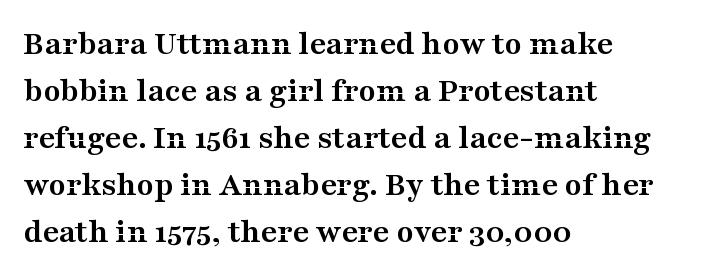
The image shows 35 px semibold, wide serif type, upright; set left-aligned, normal line spacing (1.34x), normal letter spacing, not underlined; medium stroke contrast and a medium x-height.
